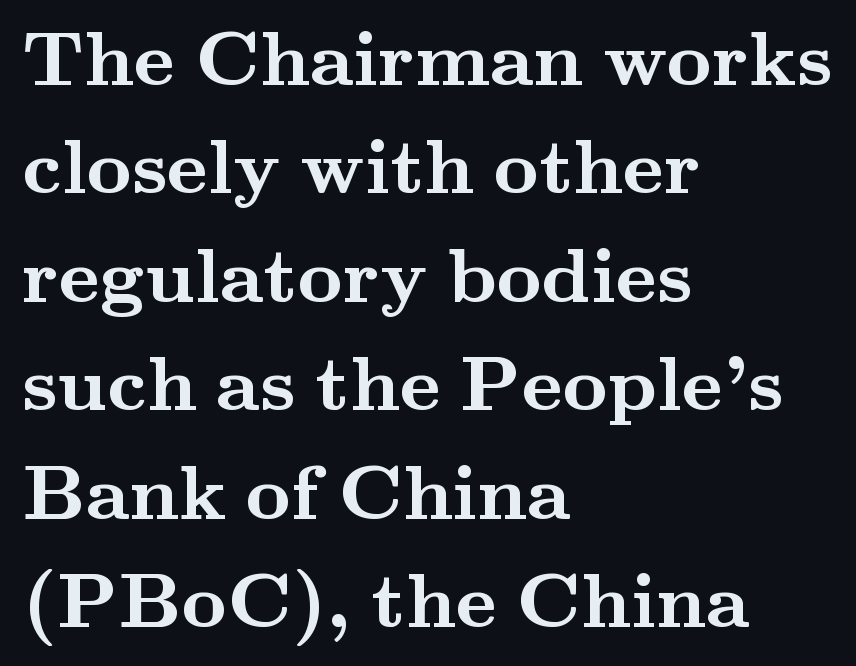
Strokes here are thick enough to call this a true bold. What kind of face is this? One with serifs. All the whitespace from short lines collects on the right. Words appear dense and cohesive because spacing is normal.
